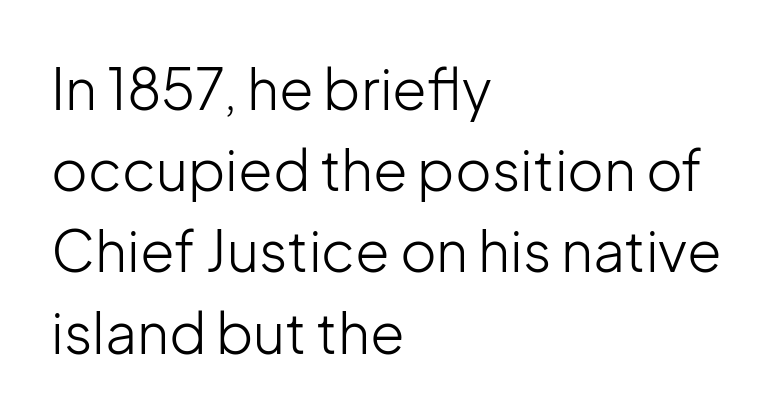
Q: Is the text bold? A: No.
Q: Is the text italic (slanted)? A: No, it is upright.
Q: Is the typeface a serif or a sans-serif typeface? A: Sans-serif.
Q: Is the text underlined? A: No.
Q: How is the paragraph aligned? A: Left-aligned.
Q: Is the spacing between letters normal or unusually wide? A: Normal.
Q: Is the spacing between lines tight, normal or loose? A: Normal.
Q: Width (condensed, normal, or wide)? A: Normal.
Q: Stroke contrast? A: Low.
Q: x-height? A: Medium.
Q: Monospaced? A: No.
